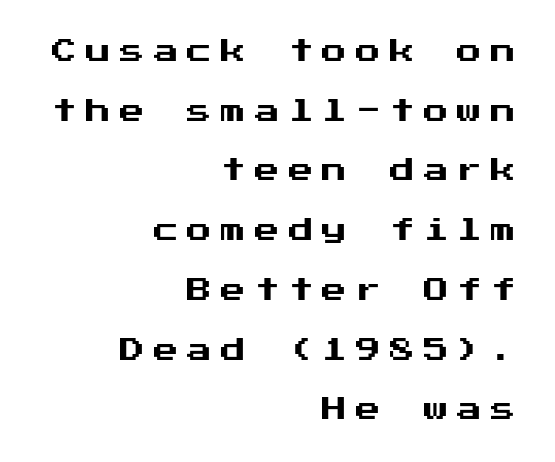
{"italic": "no", "underline": "no", "align": "right", "line_spacing": "loose", "line_spacing_ratio": 2.39, "letter_spacing": "wide", "letter_spacing_em": 0.35, "glyph_px": 25}
